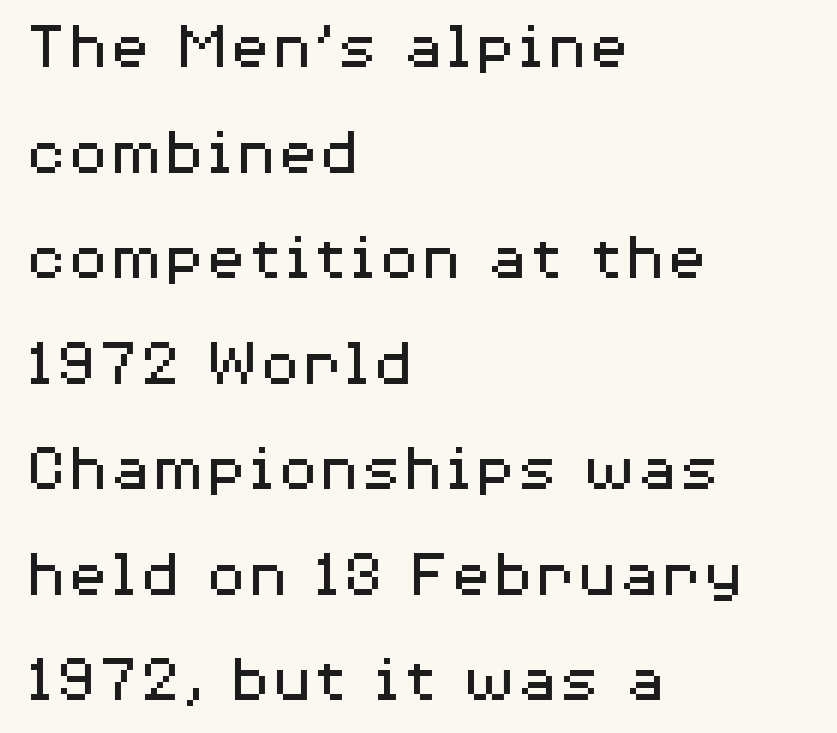
Q: Is the text bold? A: No.
Q: Is the text italic (slanted)? A: No, it is upright.
Q: Is the typeface a serif or a sans-serif typeface? A: Sans-serif.
Q: Is the text underlined? A: No.
Q: How is the paragraph aligned? A: Left-aligned.
Q: Is the spacing between letters normal or unusually wide? A: Normal.
Q: Is the spacing between lines tight, normal or loose? A: Normal.
Q: Width (condensed, normal, or wide)? A: Wide.
Q: Stroke contrast? A: Medium.
Q: x-height? A: Medium.
Q: Monospaced? A: No.
